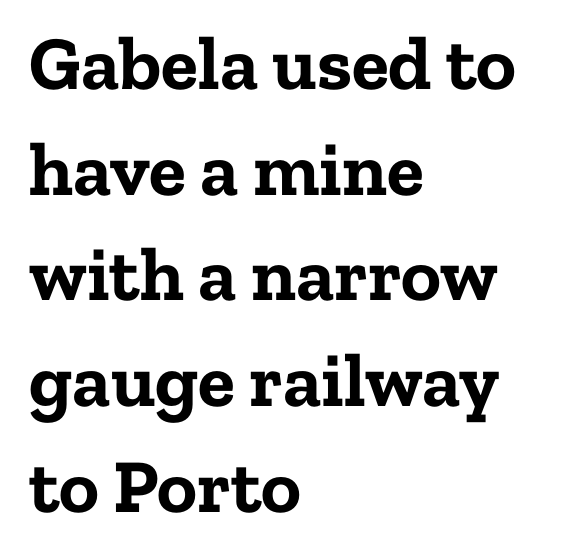
Q: Is the text bold? A: Yes.
Q: Is the text italic (slanted)? A: No, it is upright.
Q: Is the typeface a serif or a sans-serif typeface? A: Serif.
Q: Is the text underlined? A: No.
Q: How is the paragraph aligned? A: Left-aligned.
Q: Is the spacing between letters normal or unusually wide? A: Normal.
Q: Is the spacing between lines tight, normal or loose? A: Normal.
Q: Width (condensed, normal, or wide)? A: Normal.
Q: Stroke contrast? A: Low.
Q: x-height? A: Medium.
Q: Monospaced? A: No.
